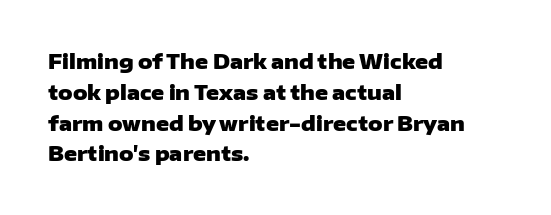
{"italic": "no", "bold": "yes", "underline": "no", "align": "left", "line_spacing": "normal", "line_spacing_ratio": 1.54, "letter_spacing": "normal", "letter_spacing_em": 0.0, "glyph_px": 20}
